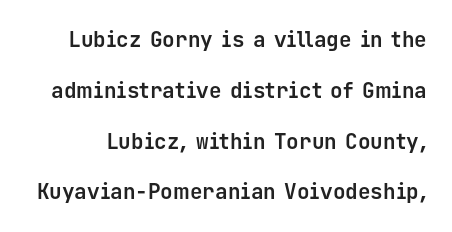
The image shows 21 px bold type, upright; set loose line spacing (2.42x), normal letter spacing, not underlined.
